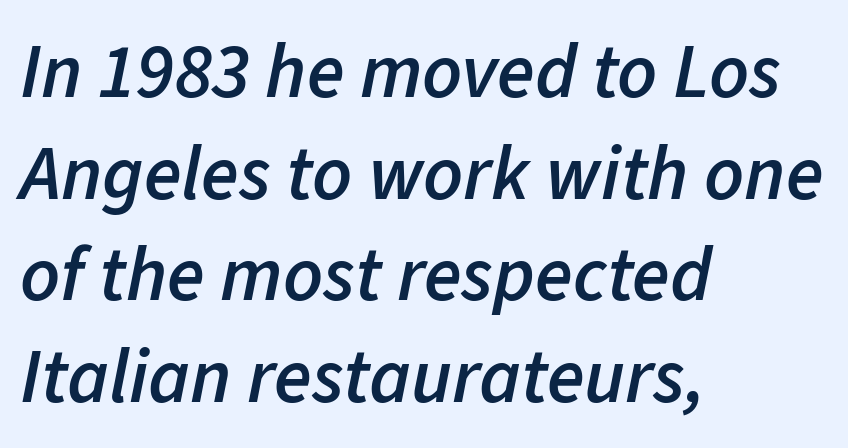
Underline: absent. Honestly, the row spacing looks completely unremarkable. Here the designer chose a conventional face with non-uniform glyph widths. The paragraph has a hard left edge and a soft right edge. Look at the stroke-to-counter ratio: somewhat heavy, a semibold.
